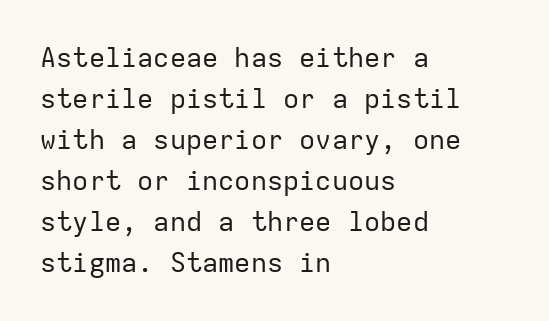
On a weight scale, this lands at 450 or below. The passage shown has conventional tracking throughout. A normal amount of white space separates one row of letters from the next. The rag falls on the right side of this text block.
